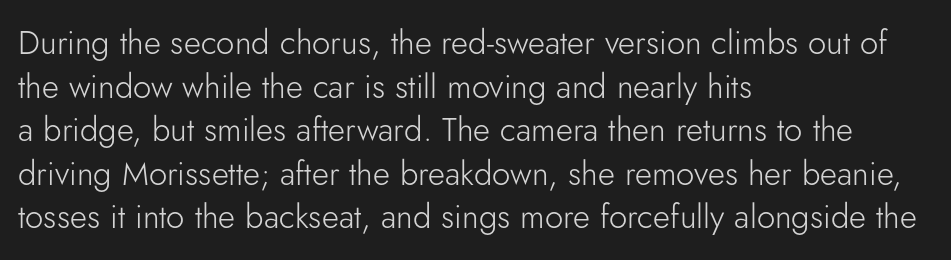
Q: Is the text bold? A: No.
Q: Is the text italic (slanted)? A: No, it is upright.
Q: Is the typeface a serif or a sans-serif typeface? A: Sans-serif.
Q: Is the text underlined? A: No.
Q: How is the paragraph aligned? A: Left-aligned.
Q: Is the spacing between letters normal or unusually wide? A: Normal.
Q: Is the spacing between lines tight, normal or loose? A: Normal.
Q: Width (condensed, normal, or wide)? A: Normal.
Q: Stroke contrast? A: Low.
Q: x-height? A: Small.
Q: Monospaced? A: No.
